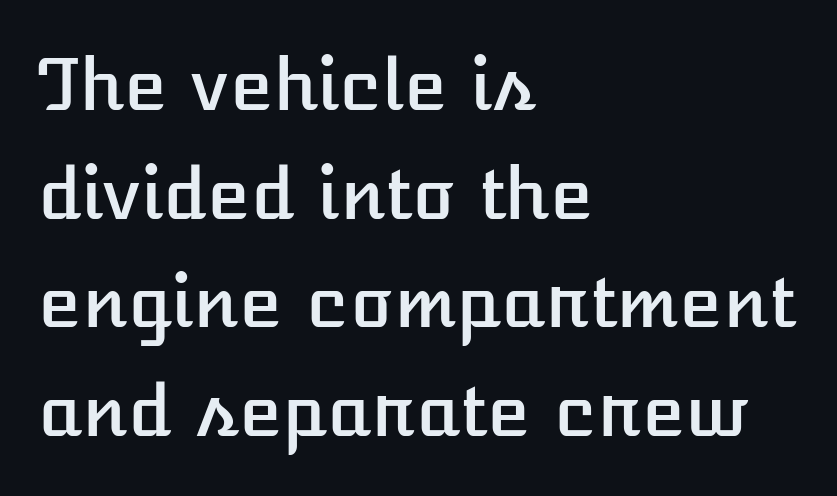
You can tell it's not italic because the verticals are truly vertical. The tracking reads as untouched default to a designer's eye. The compositor pushed each line to the left boundary. Varying glyph widths throughout — classic text-font behaviour. Vertically, the passage feels balanced, rows spaced as you'd expect.
